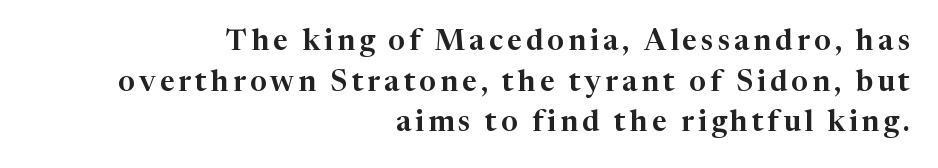
In CSS terms this would be text-align: right. Check where the strokes stop: tiny serifs finish them off. The passage shown is typed in a proportional face where columns would drift. Evenly set lines give the paragraph a standard silhouette. The space beneath each line is pristine and unruled.
